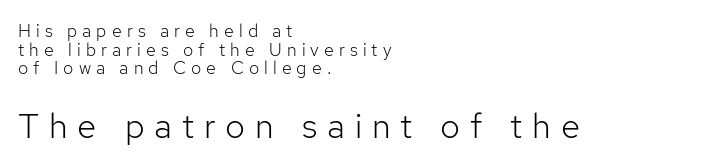
Is the stroke heavy? The answer is a plain regular-or-lighter. A roman cut, with each character standing at attention. Observe the absence of serifs on each vertical stroke in this sample. Block two is the big one; block one sits smaller above it.
